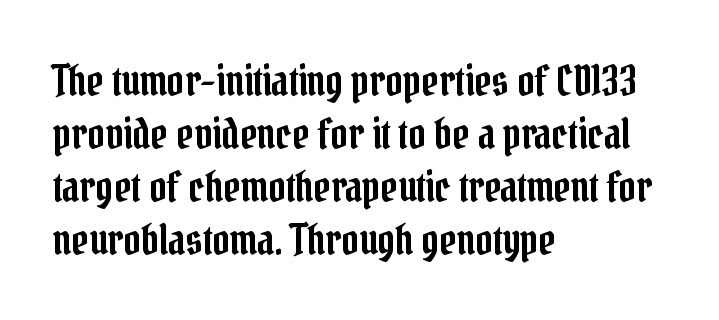
The image shows 42 px condensed serif type, upright; set left-aligned, normal line spacing (1.26x), normal letter spacing, not underlined; low stroke contrast and a medium x-height.
